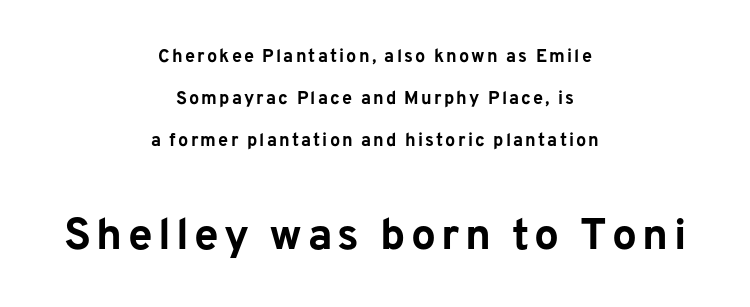
{"serif": "no", "italic": "no", "bold": "yes", "weight": "bold", "width": "normal", "stroke_contrast": "low", "x_height": "medium", "monospaced": "no", "underline": "no", "align": "center", "line_spacing": "loose", "line_spacing_ratio": 2.33, "larger_block": "second", "size_ratio": 2.44, "glyph_px": 44}
